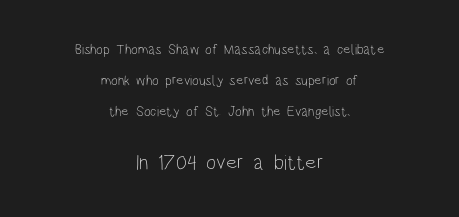
{"italic": "no", "bold": "no", "underline": "no", "align": "center", "line_spacing": "loose", "line_spacing_ratio": 2.23, "letter_spacing": "normal", "letter_spacing_em": 0.0, "larger_block": "second", "size_ratio": 1.5, "glyph_px": 21}
